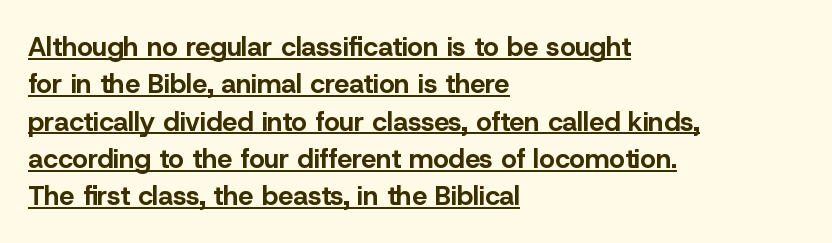
The image shows 27 px bold type, upright; set left-aligned, normal line spacing (1.38x), normal letter spacing, underlined.
